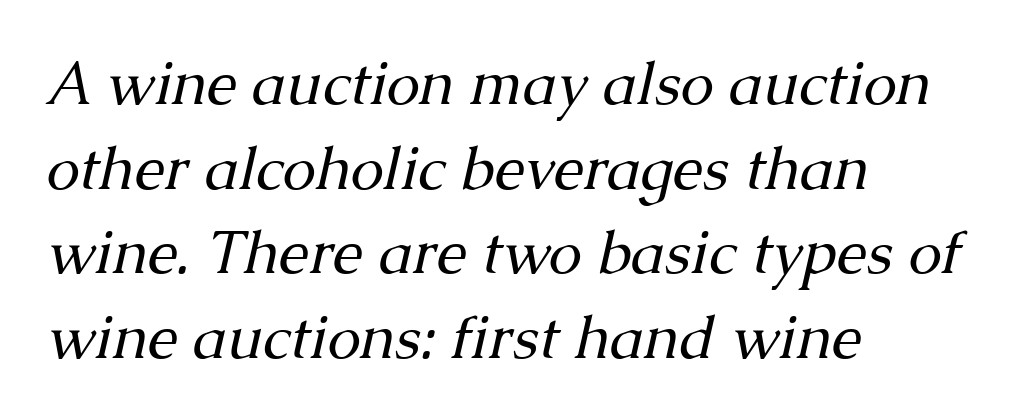
The image shows 60 px regular-weight serif type, italic (leaning right); set left-aligned, normal line spacing (1.41x), normal letter spacing, not underlined; medium stroke contrast and a medium x-height.
